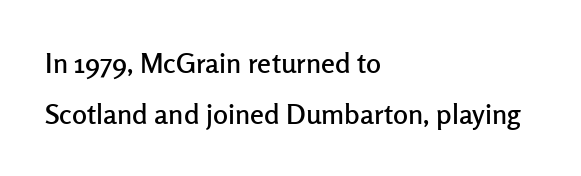
{"serif": "no", "italic": "no", "width": "normal", "stroke_contrast": "low", "x_height": "medium", "monospaced": "no", "underline": "no", "align": "left", "line_spacing_ratio": 1.82, "letter_spacing": "normal", "letter_spacing_em": 0.0, "glyph_px": 28}
